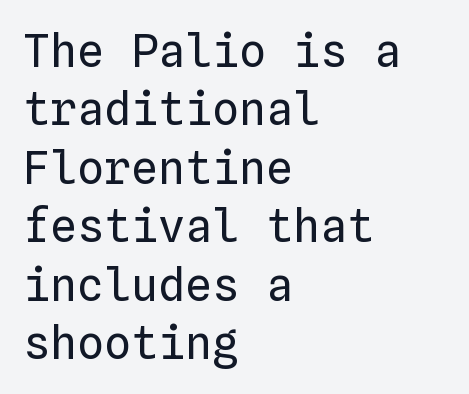
Beneath every word, the page is bare. No italicization has been applied; the sample stays upright. The vertical gap from one line to the next is medium. Vertical stems look standard width or narrower in stroke. Is the block centered? No — it sits flush against the left margin.
